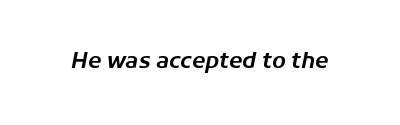
Q: Is the text italic (slanted)? A: Yes, it leans right by about 11 degrees.
Q: Is the text underlined? A: No.
Q: Is the spacing between letters normal or unusually wide? A: Normal.
